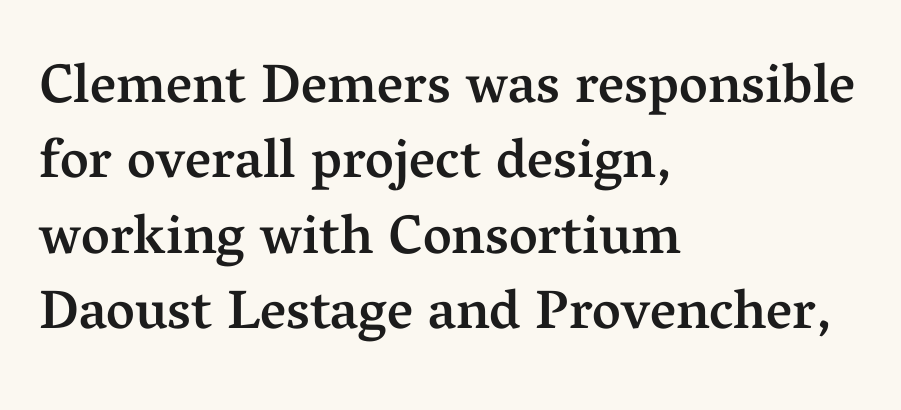
{"serif": "yes", "italic": "no", "bold": "semi", "weight": "semibold", "width": "normal", "stroke_contrast": "medium", "x_height": "medium", "monospaced": "no", "underline": "no", "align": "left", "line_spacing": "normal", "line_spacing_ratio": 1.37, "letter_spacing": "normal", "letter_spacing_em": 0.0, "glyph_px": 55}
